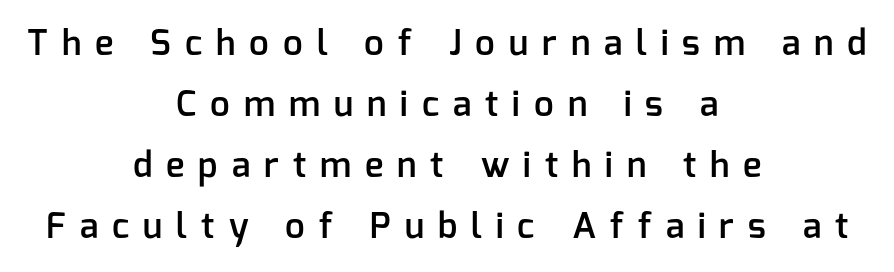
The gaps between neighbouring characters are conspicuously large. Character widths vary here, with narrow letters taking less room than wide ones. Leftover space on each line is divided equally before and after the words. These lines carry some extra weight — a demibold, not a full bold.
